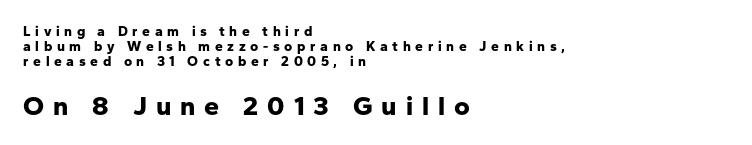
Q: Is the text bold? A: Yes.
Q: Is the text italic (slanted)? A: No, it is upright.
Q: Is the text underlined? A: No.
Q: How is the paragraph aligned? A: Left-aligned.
Q: Is the spacing between letters normal or unusually wide? A: Unusually wide.
Q: Is the spacing between lines tight, normal or loose? A: Tight.
Q: Which block of text is set in a larger size, the first (top) or the second (bottom)? A: The second (bottom) one.
